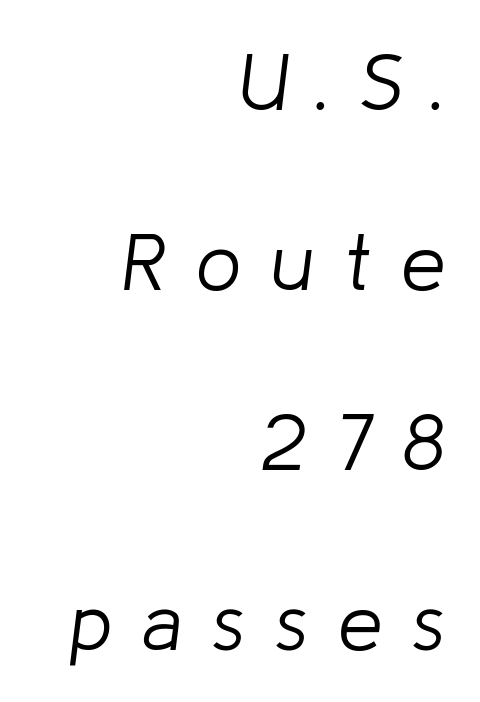
Q: Is the text bold? A: No.
Q: Is the text italic (slanted)? A: Yes, it leans right by about 8 degrees.
Q: Is the text underlined? A: No.
Q: How is the paragraph aligned? A: Right-aligned.
Q: Is the spacing between letters normal or unusually wide? A: Unusually wide.
Q: Is the spacing between lines tight, normal or loose? A: Loose.
Q: Width (condensed, normal, or wide)? A: Normal.
Q: Stroke contrast? A: Low.
Q: x-height? A: Medium.
Q: Monospaced? A: No.
